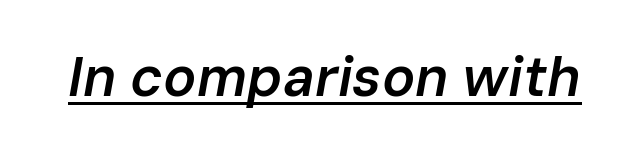
{"italic": "yes", "lean": "right", "slant_degrees": 10, "bold": "semi", "weight": "semibold", "width": "normal", "stroke_contrast": "low", "x_height": "medium", "monospaced": "no", "underline": "yes", "letter_spacing": "normal", "letter_spacing_em": 0.0, "glyph_px": 55}
